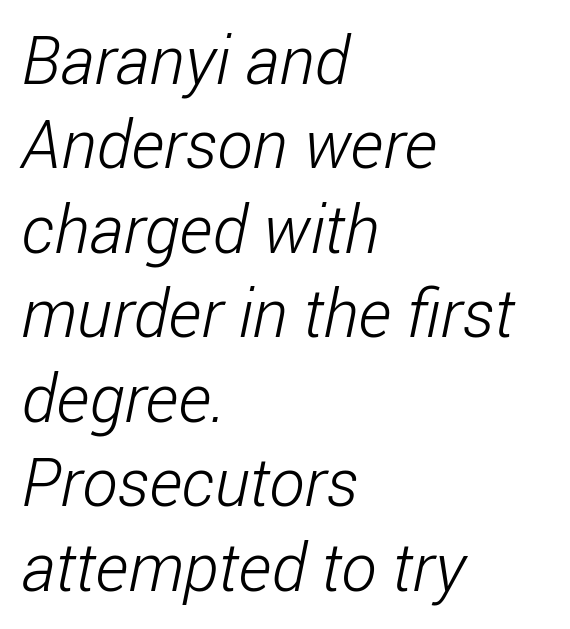
The image shows 67 px light, condensed sans-serif type; set left-aligned, normal line spacing (1.26x), normal letter spacing, not underlined; low stroke contrast and a medium x-height.
